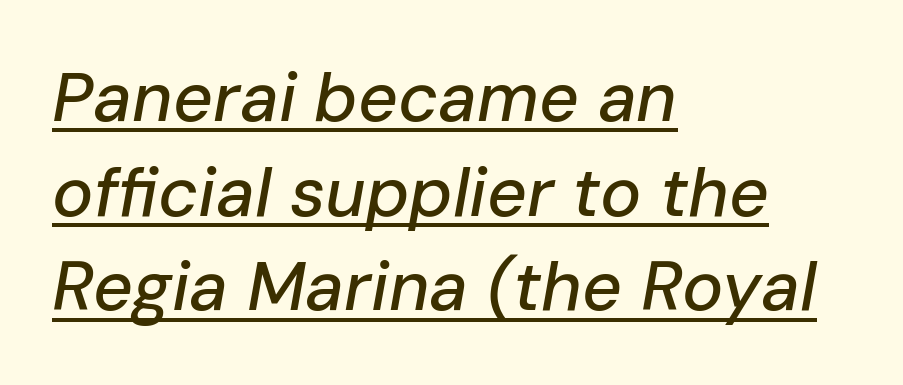
{"italic": "yes", "lean": "right", "slant_degrees": 10, "width": "normal", "stroke_contrast": "low", "x_height": "medium", "monospaced": "no", "underline": "yes", "align": "left", "line_spacing": "normal", "line_spacing_ratio": 1.37, "letter_spacing": "normal", "letter_spacing_em": 0.0, "glyph_px": 69}
